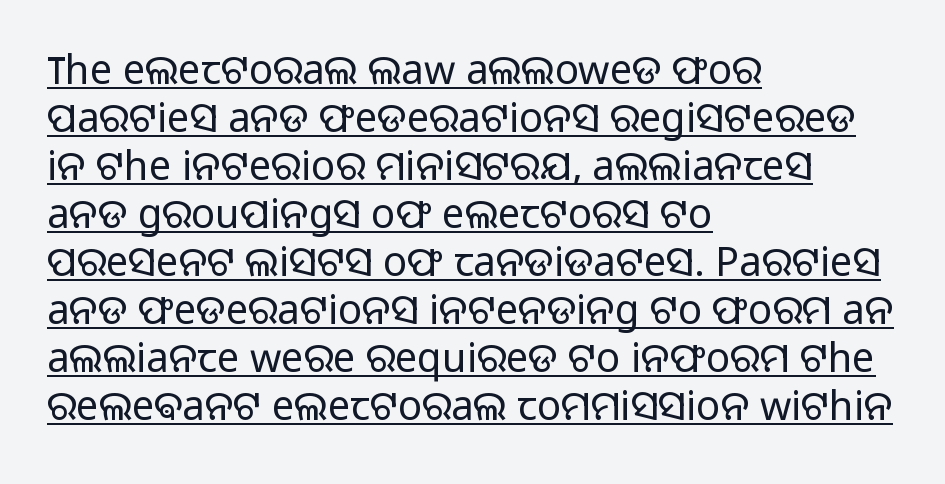
The tracking reads as untouched default to a designer's eye. Heaviness? Minimal to ordinary, like unemphasized prose. A typesetter would mark this as roman, not italic. Caption: multi-line text, flush left, ragged right. These lines are composed in type without serifs. A typesetter would call this proportional, since set widths differ per character.
